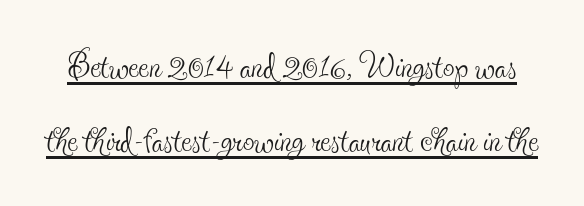
Stroke mass is kept to a normal reading level or below. The typesetter has applied underlining to the passage shown. Are there feet on the stems? There are — it's a serif. Characters follow at the spacing the type designer built in. This sample has the flowing, uneven cadence of proportional lettering.
